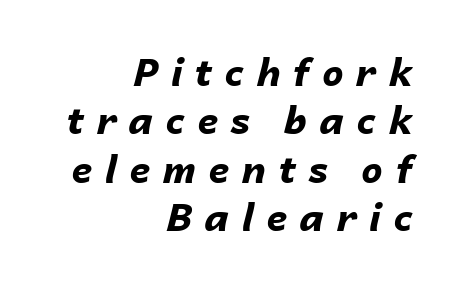
{"italic": "yes", "lean": "right", "slant_degrees": 14, "bold": "yes", "weight": "bold", "width": "normal", "stroke_contrast": "low", "x_height": "medium", "monospaced": "no", "underline": "no", "align": "right", "line_spacing": "normal", "line_spacing_ratio": 1.27, "letter_spacing": "wide", "letter_spacing_em": 0.32, "glyph_px": 38}
